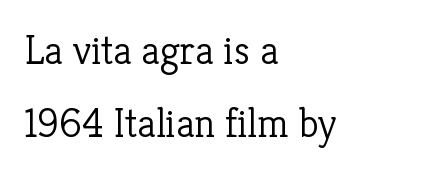
Q: Is the text bold? A: No.
Q: Is the text italic (slanted)? A: No, it is upright.
Q: Is the typeface a serif or a sans-serif typeface? A: Serif.
Q: Is the text underlined? A: No.
Q: How is the paragraph aligned? A: Left-aligned.
Q: Is the spacing between letters normal or unusually wide? A: Normal.
Q: Width (condensed, normal, or wide)? A: Normal.
Q: Stroke contrast? A: Low.
Q: x-height? A: Medium.
Q: Monospaced? A: No.
